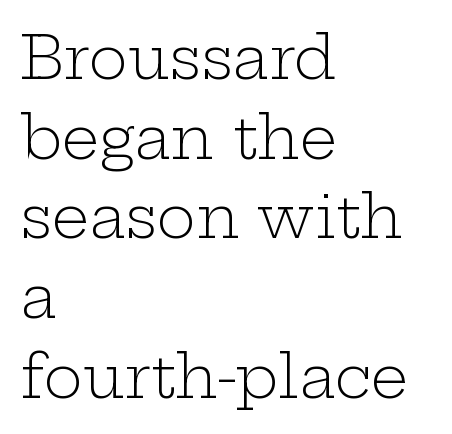
This sample uses plain, unmodified letter spacing. Type style note: has serifs. The rendering anchors every line to the left-hand side. A typesetter would call this proportional, since set widths differ per character. Quick note: interline space is typical.
